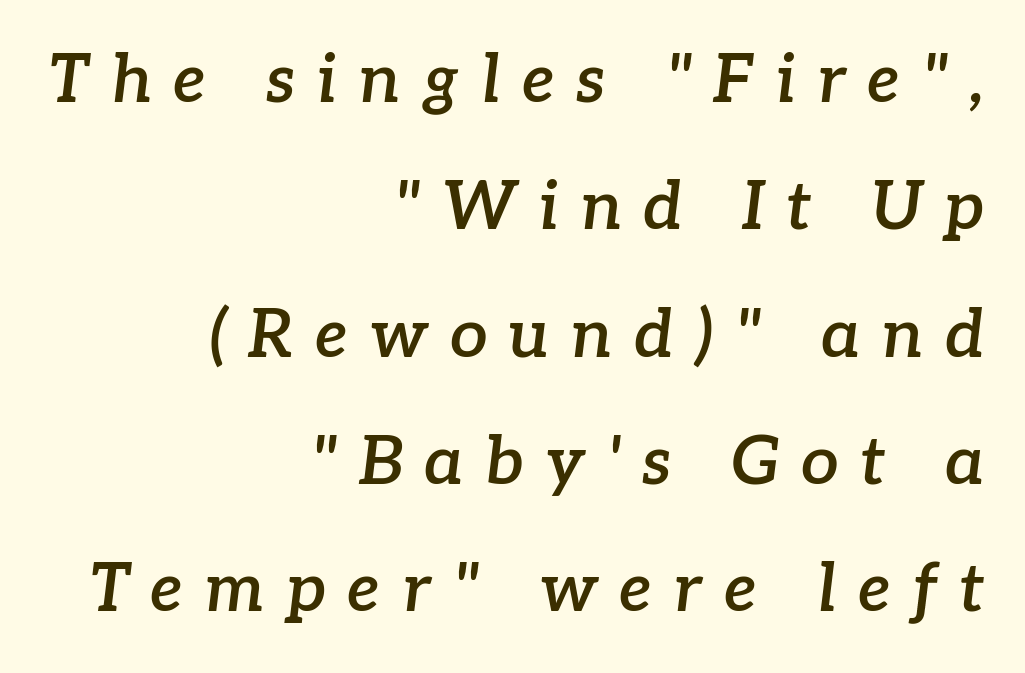
The image shows 67 px semibold serif type, italic (leaning right); set right-aligned, loose line spacing (1.9x), unusually wide letter spacing (+0.32 em), not underlined; low stroke contrast and a medium x-height.
